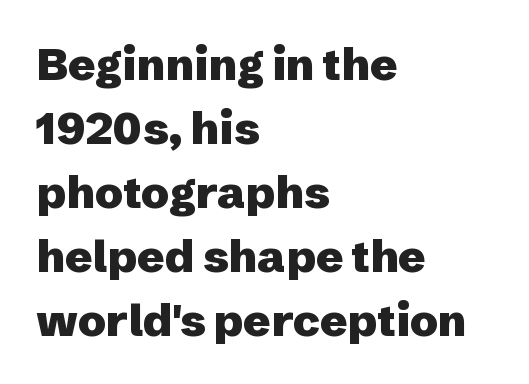
The image shows 45 px heavy sans-serif type, upright; set left-aligned, normal line spacing (1.42x), normal letter spacing, not underlined; low stroke contrast and a medium x-height.
